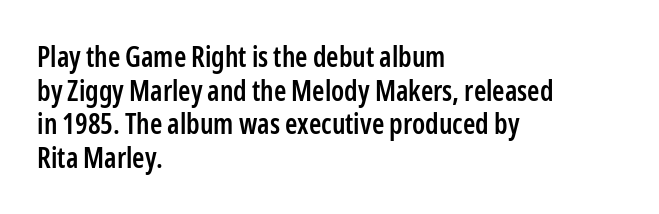
{"serif": "no", "italic": "no", "bold": "semi", "weight": "semibold", "width": "condensed", "stroke_contrast": "low", "x_height": "medium", "monospaced": "no", "underline": "no", "align": "left", "line_spacing_ratio": 1.2, "letter_spacing": "normal", "letter_spacing_em": 0.0, "glyph_px": 28}
